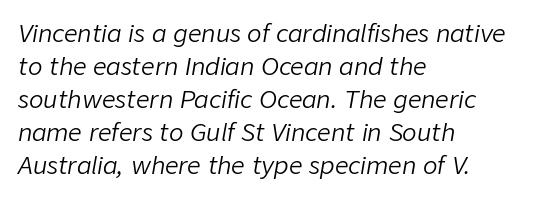
{"italic": "yes", "lean": "right", "slant_degrees": 9, "bold": "no", "underline": "no", "align": "left", "line_spacing": "normal", "line_spacing_ratio": 1.38, "letter_spacing": "normal", "letter_spacing_em": 0.0, "glyph_px": 24}
